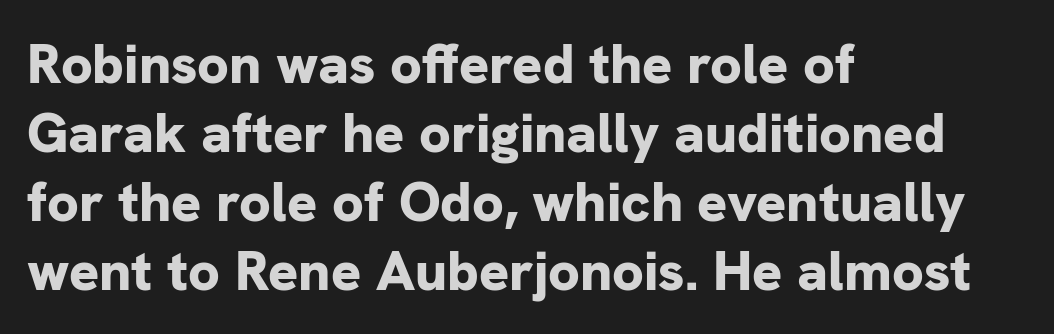
{"serif": "no", "italic": "no", "bold": "yes", "weight": "bold", "width": "normal", "stroke_contrast": "low", "x_height": "medium", "monospaced": "no", "underline": "no", "align": "left", "line_spacing_ratio": 1.23, "letter_spacing": "normal", "letter_spacing_em": 0.0, "glyph_px": 56}
